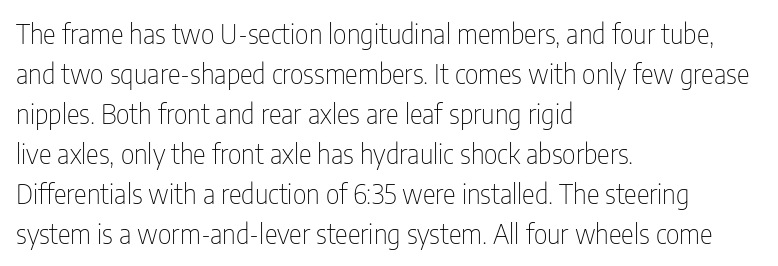
{"italic": "no", "bold": "no", "underline": "no", "align": "left", "line_spacing": "normal", "line_spacing_ratio": 1.48, "letter_spacing": "normal", "letter_spacing_em": 0.0, "glyph_px": 27}
